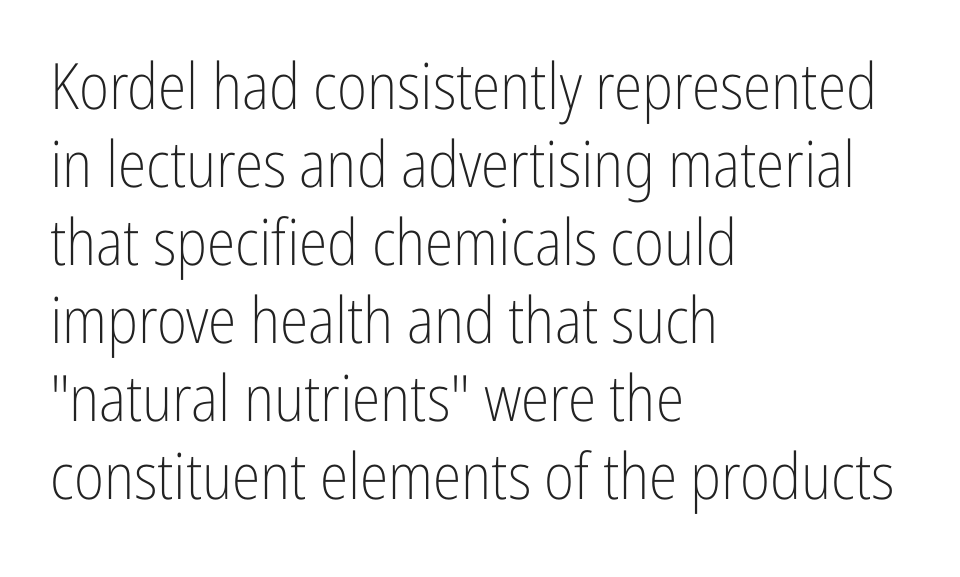
Q: Is the text bold? A: No.
Q: Is the text italic (slanted)? A: No, it is upright.
Q: Is the typeface a serif or a sans-serif typeface? A: Sans-serif.
Q: Is the text underlined? A: No.
Q: How is the paragraph aligned? A: Left-aligned.
Q: Is the spacing between letters normal or unusually wide? A: Normal.
Q: Width (condensed, normal, or wide)? A: Condensed.
Q: Stroke contrast? A: Low.
Q: x-height? A: Medium.
Q: Monospaced? A: No.
